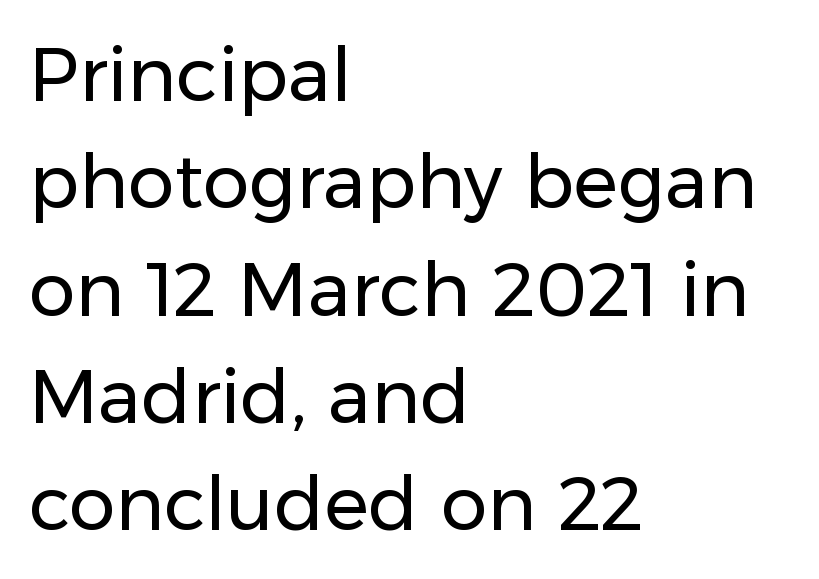
Nope, no serifs anywhere on these letters. These lines are rendered in a variable-pitch font. The paragraph shown leans on its left margin. Nothing unusual about the tracking: characters are spaced as the font intends. Summary of vertical rhythm: regular, with standard interline spacing. If you drew a line through each stem, it would be perfectly vertical.
